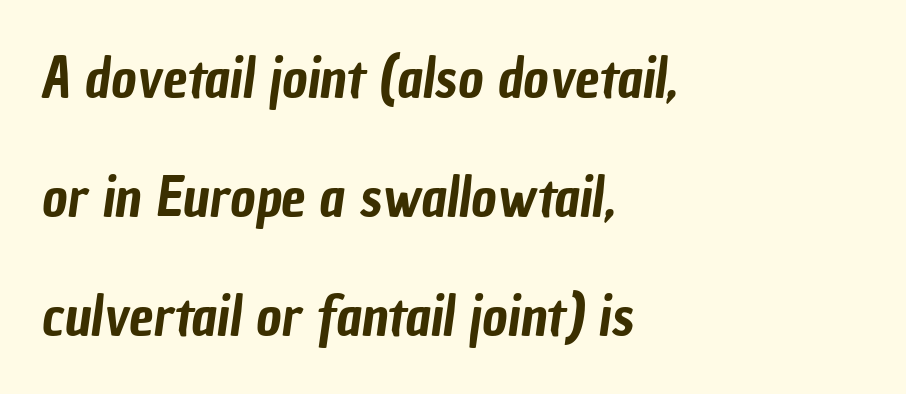
{"serif": "no", "width": "condensed", "stroke_contrast": "low", "x_height": "medium", "monospaced": "no", "underline": "no", "align": "left", "line_spacing": "loose", "line_spacing_ratio": 2.16, "letter_spacing": "normal", "letter_spacing_em": 0.0, "glyph_px": 55}
